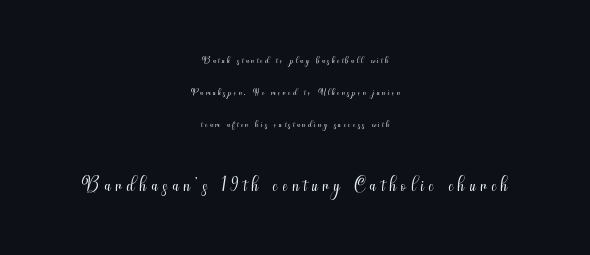
The image shows 29 px light, condensed sans-serif type; set centered, loose line spacing (2.28x), not underlined; the second (bottom) block is 2.07x larger; medium stroke contrast and a small x-height.
